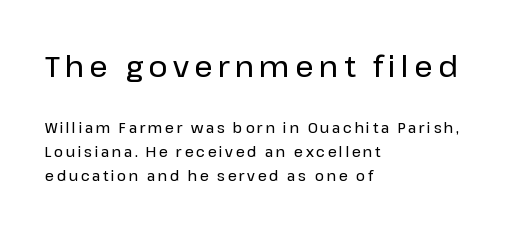
The image shows 29 px sans-serif type, upright; set left-aligned, line spacing 1.71x, not underlined; the first (top) block is 2.07x larger; low stroke contrast and a medium x-height.
